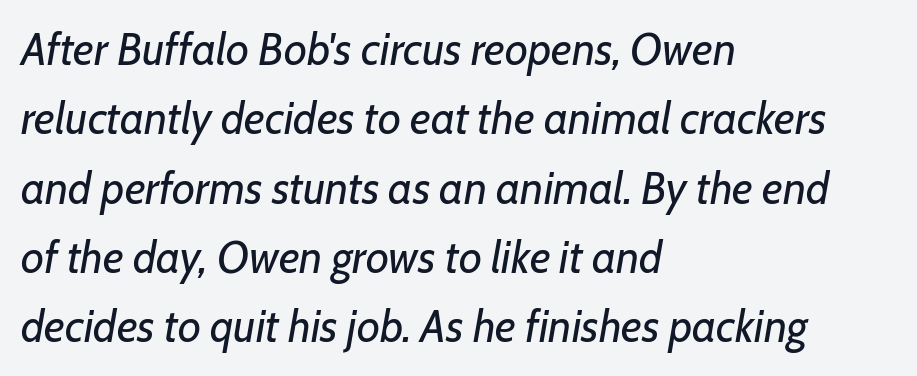
The image shows 45 px regular-weight type, italic (leaning right); set left-aligned, normal line spacing (1.54x), normal letter spacing, not underlined; low stroke contrast and a medium x-height.
